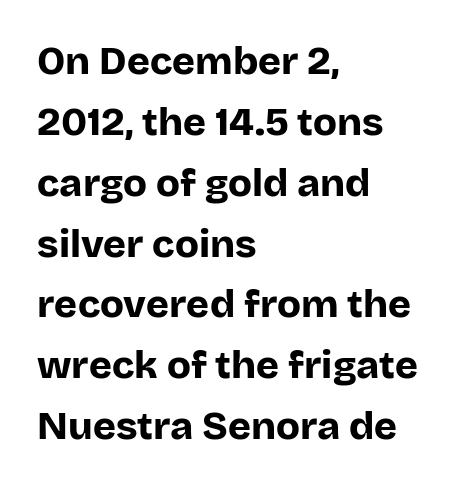
Q: Is the text bold? A: Yes.
Q: Is the text italic (slanted)? A: No, it is upright.
Q: Is the typeface a serif or a sans-serif typeface? A: Sans-serif.
Q: Is the text underlined? A: No.
Q: How is the paragraph aligned? A: Left-aligned.
Q: Is the spacing between letters normal or unusually wide? A: Normal.
Q: Is the spacing between lines tight, normal or loose? A: Normal.
Q: Width (condensed, normal, or wide)? A: Normal.
Q: Stroke contrast? A: Low.
Q: x-height? A: Large.
Q: Monospaced? A: No.
